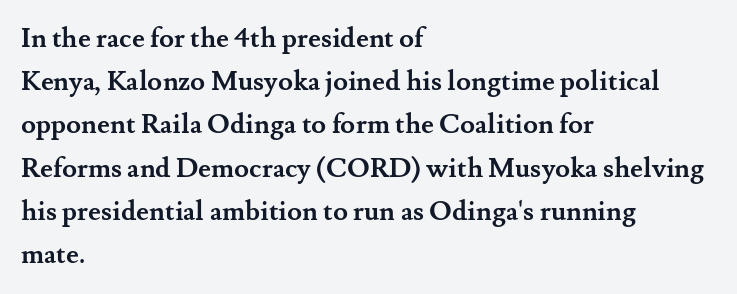
Layout note: lines flush left. Decoration check: the copy has no underline. Each new line begins a customary step beneath the previous one. The characters look thick and weighty, a clear bold. Do the letters lean? They stand straight.
